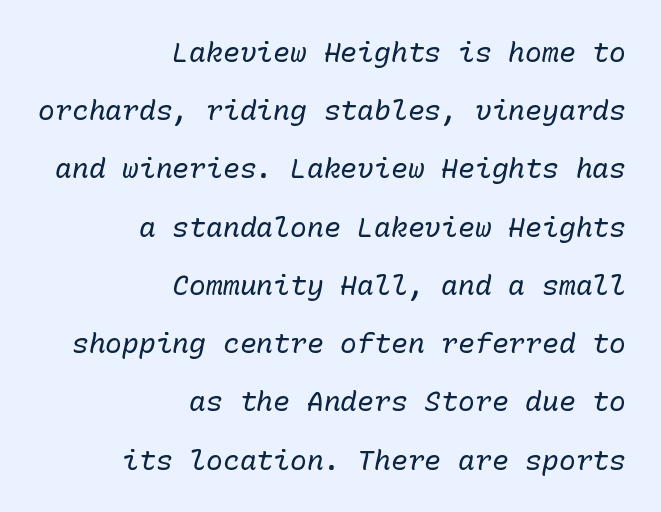
The image shows 28 px regular-weight type, italic (leaning right), monospaced; set right-aligned, loose line spacing (2.08x), normal letter spacing, not underlined; low stroke contrast and a medium x-height.
